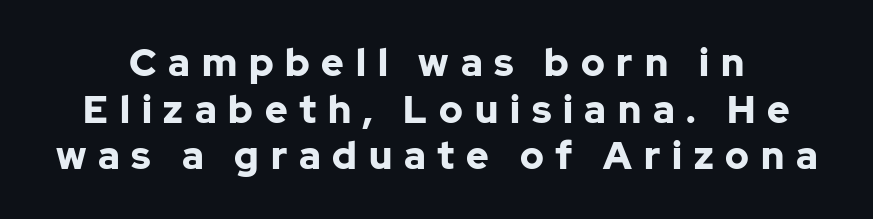
The passage shown is not underscored anywhere. Heft: maximum for text — a bold. No italicization has been applied; the sample stays upright. Honestly, the letter spacing is so wide it's the main thing you notice.
